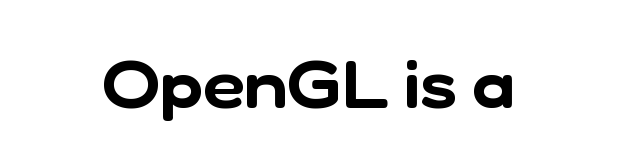
The image shows 65 px sans-serif type; set normal letter spacing, not underlined; low stroke contrast and a medium x-height.
